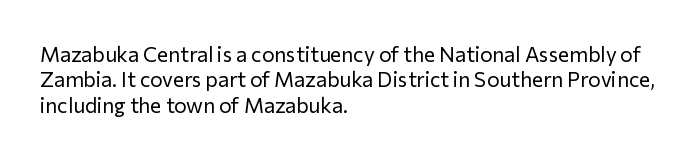
{"italic": "no", "bold": "no", "underline": "no", "align": "left", "line_spacing_ratio": 1.21, "letter_spacing": "normal", "letter_spacing_em": 0.0, "glyph_px": 21}
